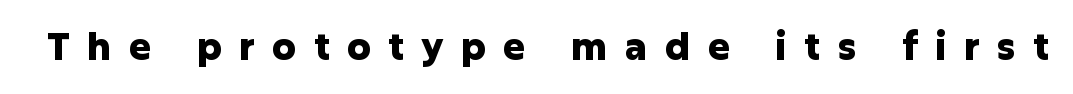
A roman cut, with each character standing at attention. Has an underline been added? It has not. Here the designer chose a conventional face with non-uniform glyph widths. This rendering widens character spacing well past its baseline value.
